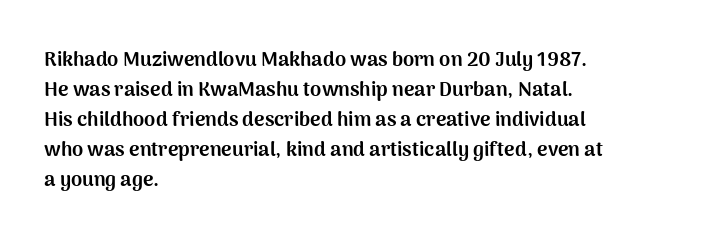
Q: Is the text bold? A: Yes.
Q: Is the text italic (slanted)? A: No, it is upright.
Q: Is the text underlined? A: No.
Q: How is the paragraph aligned? A: Left-aligned.
Q: Is the spacing between letters normal or unusually wide? A: Normal.
Q: Is the spacing between lines tight, normal or loose? A: Normal.
